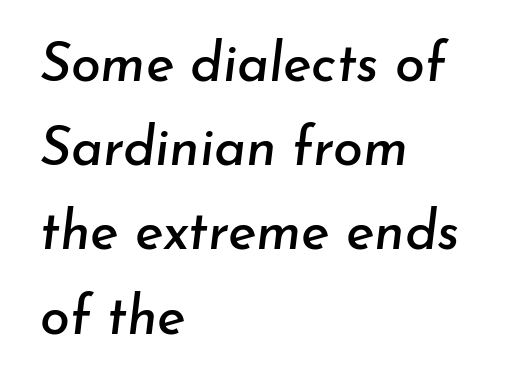
Q: Is the text italic (slanted)? A: Yes, it leans right by about 7 degrees.
Q: Is the text underlined? A: No.
Q: How is the paragraph aligned? A: Left-aligned.
Q: Is the spacing between letters normal or unusually wide? A: Normal.
Q: Is the spacing between lines tight, normal or loose? A: Normal.
Q: Width (condensed, normal, or wide)? A: Normal.
Q: Stroke contrast? A: Low.
Q: x-height? A: Small.
Q: Monospaced? A: No.
